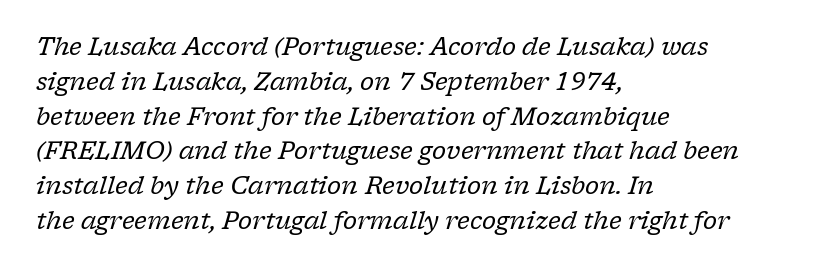
Q: Is the text bold? A: No.
Q: Is the text italic (slanted)? A: Yes, it leans right by about 17 degrees.
Q: Is the text underlined? A: No.
Q: How is the paragraph aligned? A: Left-aligned.
Q: Is the spacing between letters normal or unusually wide? A: Normal.
Q: Is the spacing between lines tight, normal or loose? A: Normal.
